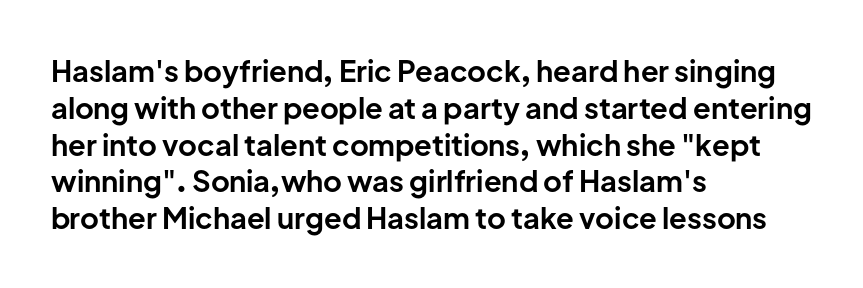
Q: Is the text bold? A: Yes.
Q: Is the text italic (slanted)? A: No, it is upright.
Q: Is the typeface a serif or a sans-serif typeface? A: Sans-serif.
Q: Is the text underlined? A: No.
Q: How is the paragraph aligned? A: Left-aligned.
Q: Is the spacing between letters normal or unusually wide? A: Normal.
Q: Is the spacing between lines tight, normal or loose? A: Normal.
Q: Width (condensed, normal, or wide)? A: Normal.
Q: Stroke contrast? A: Low.
Q: x-height? A: Medium.
Q: Monospaced? A: No.
